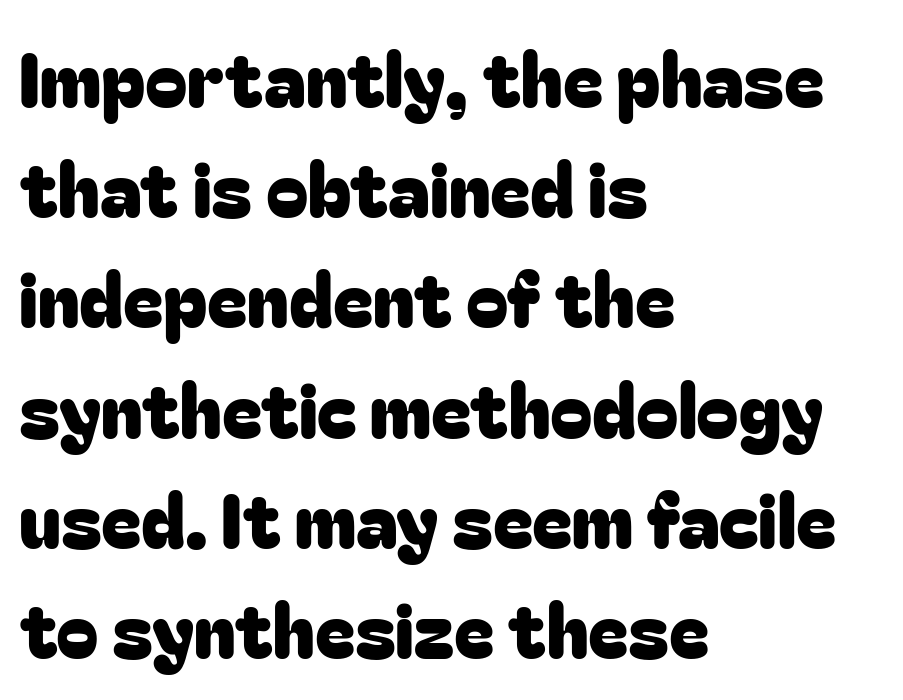
{"serif": "no", "italic": "no", "width": "normal", "stroke_contrast": "low", "x_height": "medium", "monospaced": "no", "underline": "no", "align": "left", "line_spacing": "normal", "line_spacing_ratio": 1.45, "letter_spacing": "normal", "letter_spacing_em": 0.0, "glyph_px": 76}
